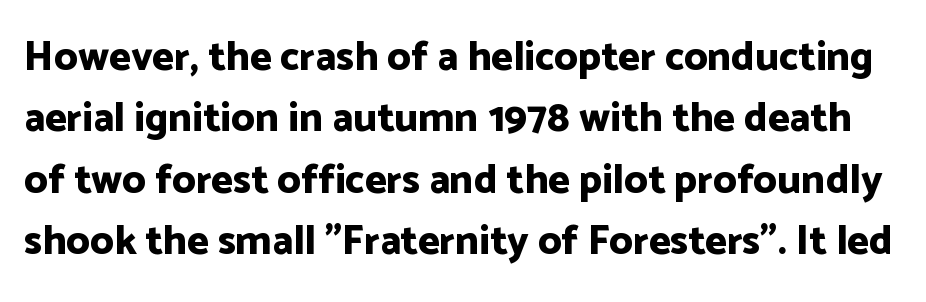
{"serif": "no", "italic": "no", "bold": "yes", "weight": "bold", "width": "normal", "stroke_contrast": "low", "x_height": "medium", "monospaced": "no", "underline": "no", "line_spacing": "normal", "line_spacing_ratio": 1.5, "letter_spacing": "normal", "letter_spacing_em": 0.0, "glyph_px": 41}
